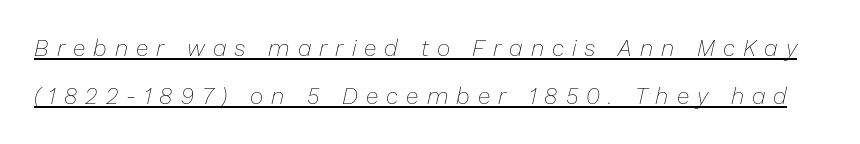
{"italic": "yes", "lean": "right", "slant_degrees": 13, "bold": "no", "underline": "yes", "line_spacing": "loose", "line_spacing_ratio": 2.08, "letter_spacing": "wide", "letter_spacing_em": 0.35, "glyph_px": 23}
